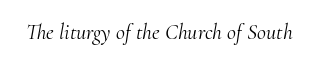
Q: Is the text bold? A: No.
Q: Is the text italic (slanted)? A: Yes, it leans right by about 10 degrees.
Q: Is the text underlined? A: No.
Q: Is the spacing between letters normal or unusually wide? A: Normal.
